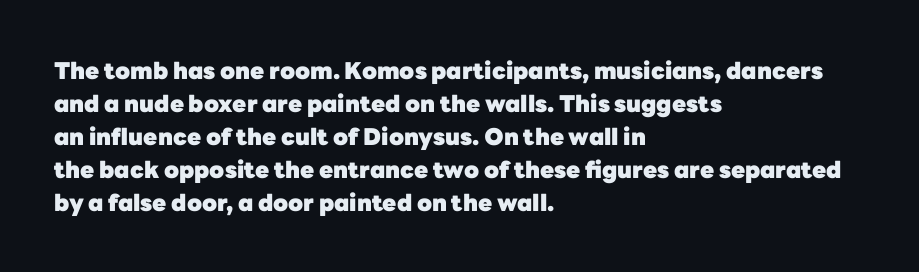
The gaps between neighbouring characters are ordinary and unremarkable. A dark, heavy texture on the line: the type is bold. Leftover space on each line is placed entirely after the last word. Reading down the column, the eye jumps a familiar distance to each next line. This is the regular roman posture of the typeface.
